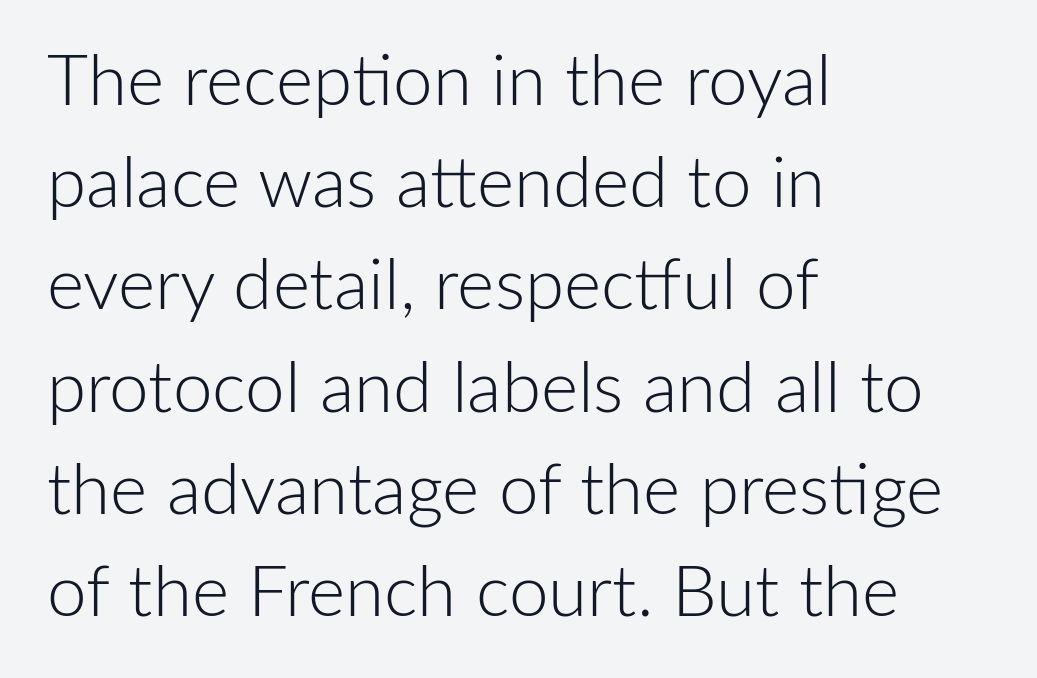
{"serif": "no", "italic": "no", "bold": "no", "weight": "light", "width": "normal", "stroke_contrast": "low", "x_height": "medium", "monospaced": "no", "underline": "no", "align": "left", "line_spacing": "normal", "line_spacing_ratio": 1.44, "letter_spacing": "normal", "letter_spacing_em": 0.0, "glyph_px": 71}
